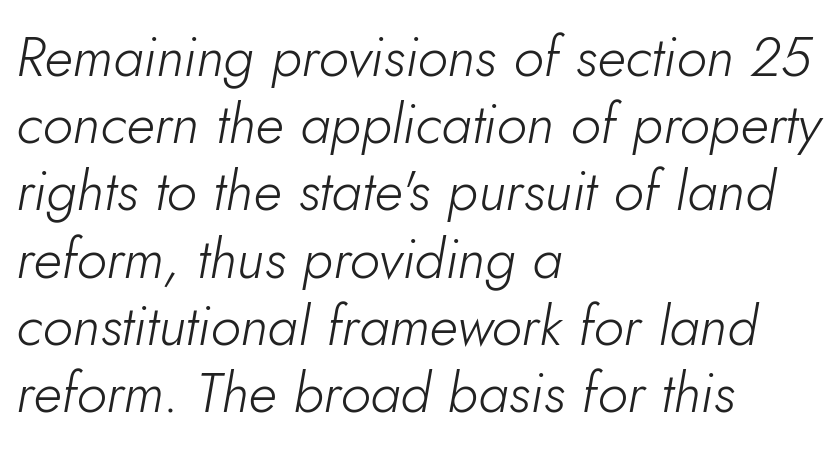
Compared with ordinary roman type, these characters are visibly tilted. You could not count columns in this text — the font is proportionally spaced. Nobody drew a line under any word here. The passage shown has conventional tracking throughout.
